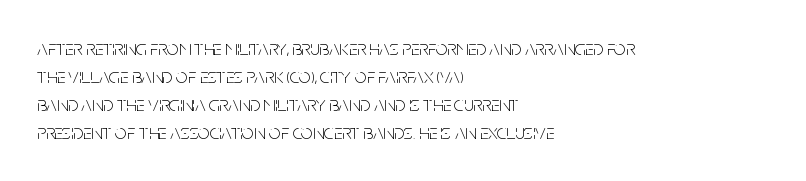
The image shows 21 px text type, upright; set left-aligned, normal line spacing (1.34x), normal letter spacing, not underlined.
